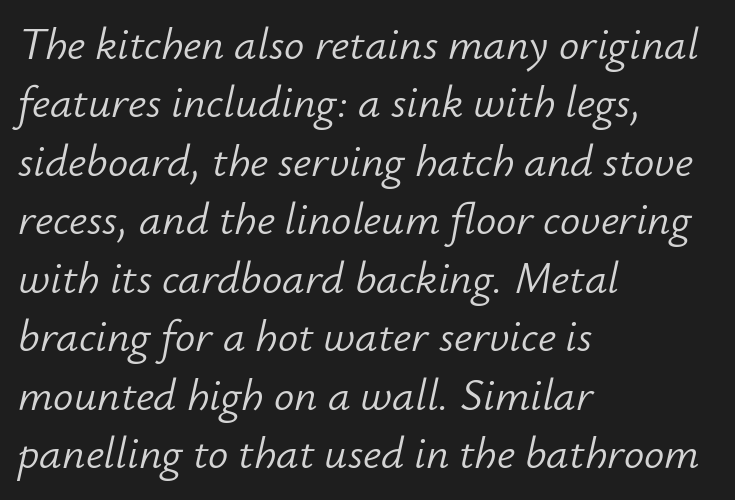
{"italic": "yes", "lean": "right", "slant_degrees": 12, "bold": "no", "weight": "light", "width": "normal", "stroke_contrast": "low", "x_height": "small", "monospaced": "no", "underline": "no", "align": "left", "line_spacing": "normal", "line_spacing_ratio": 1.3, "letter_spacing": "normal", "letter_spacing_em": 0.0, "glyph_px": 45}
